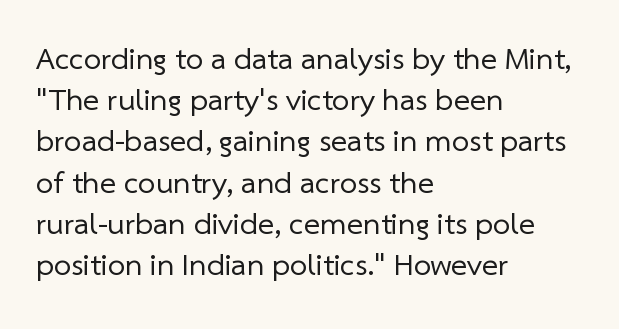
Q: Is the text bold? A: No.
Q: Is the typeface a serif or a sans-serif typeface? A: Sans-serif.
Q: Is the text underlined? A: No.
Q: How is the paragraph aligned? A: Left-aligned.
Q: Is the spacing between letters normal or unusually wide? A: Normal.
Q: Is the spacing between lines tight, normal or loose? A: Normal.
Q: Width (condensed, normal, or wide)? A: Normal.
Q: Stroke contrast? A: Low.
Q: x-height? A: Medium.
Q: Monospaced? A: No.
